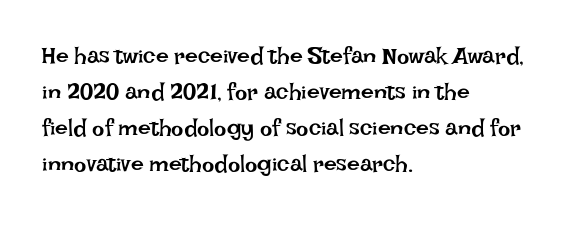
The image shows 23 px text type, upright; set left-aligned, normal line spacing (1.57x), normal letter spacing, not underlined.
